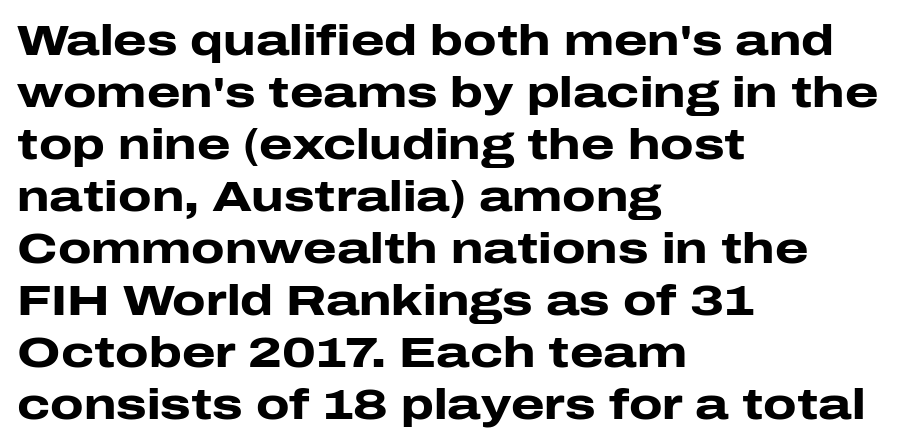
Q: Is the text bold? A: Yes.
Q: Is the text italic (slanted)? A: No, it is upright.
Q: Is the typeface a serif or a sans-serif typeface? A: Sans-serif.
Q: Is the text underlined? A: No.
Q: How is the paragraph aligned? A: Left-aligned.
Q: Is the spacing between letters normal or unusually wide? A: Normal.
Q: Width (condensed, normal, or wide)? A: Wide.
Q: Stroke contrast? A: Low.
Q: x-height? A: Medium.
Q: Monospaced? A: No.
